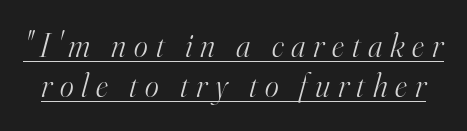
Q: Is the text bold? A: No.
Q: Is the text italic (slanted)? A: Yes, it leans right by about 16 degrees.
Q: Is the typeface a serif or a sans-serif typeface? A: Serif.
Q: Is the text underlined? A: Yes.
Q: Is the spacing between letters normal or unusually wide? A: Unusually wide.
Q: Width (condensed, normal, or wide)? A: Normal.
Q: Stroke contrast? A: High.
Q: x-height? A: Small.
Q: Monospaced? A: No.
